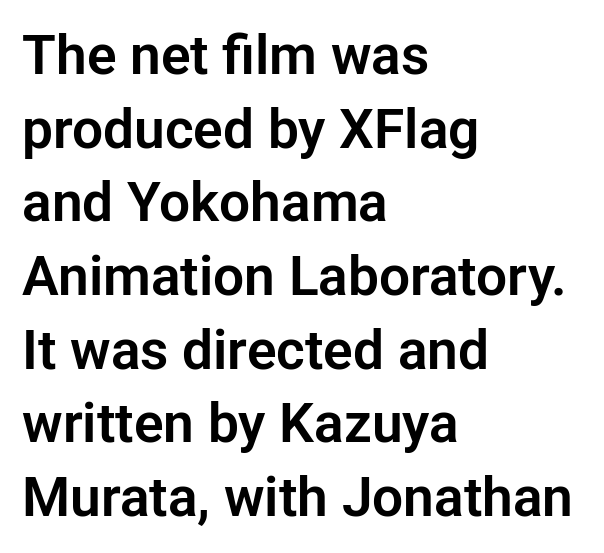
Q: Is the text italic (slanted)? A: No, it is upright.
Q: Is the typeface a serif or a sans-serif typeface? A: Sans-serif.
Q: Is the text underlined? A: No.
Q: How is the paragraph aligned? A: Left-aligned.
Q: Is the spacing between letters normal or unusually wide? A: Normal.
Q: Is the spacing between lines tight, normal or loose? A: Normal.
Q: Width (condensed, normal, or wide)? A: Normal.
Q: Stroke contrast? A: Low.
Q: x-height? A: Medium.
Q: Monospaced? A: No.
